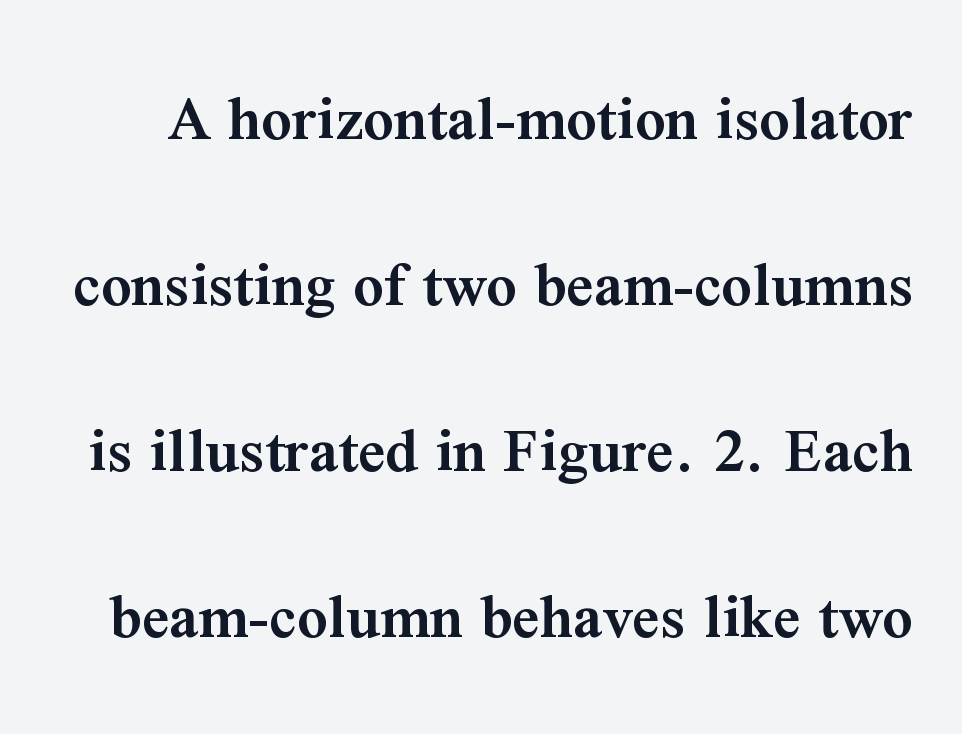
The image shows 67 px semibold serif type, upright; set loose line spacing (2.48x), normal letter spacing, not underlined; medium stroke contrast and a medium x-height.
